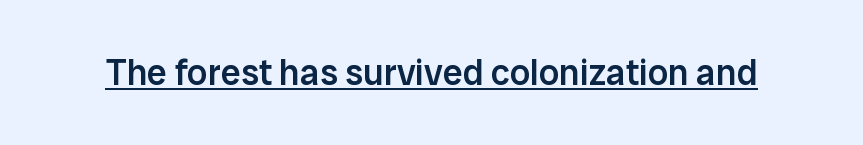
Each letter keeps its own natural width here, so spacing adapts to shape. Every letter is mildly thick-stroked: semibold rather than bold. Is the letter spacing exaggerated? No — it looks like the ordinary default. Underlining? Definitely there. Serifs: no, the terminals of the letterforms are clean. Italic: no, the glyphs are upright roman.
